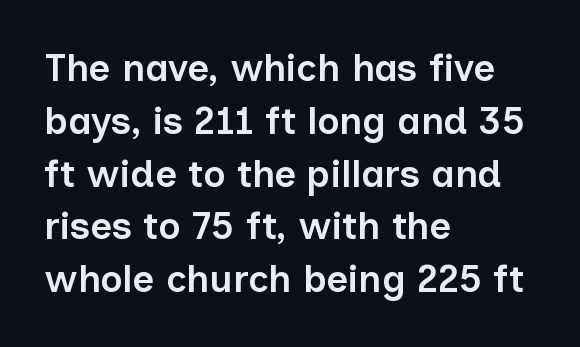
Q: Is the text bold? A: Semi-bold.
Q: Is the text italic (slanted)? A: No, it is upright.
Q: Is the typeface a serif or a sans-serif typeface? A: Sans-serif.
Q: Is the text underlined? A: No.
Q: How is the paragraph aligned? A: Left-aligned.
Q: Is the spacing between letters normal or unusually wide? A: Normal.
Q: Is the spacing between lines tight, normal or loose? A: Normal.
Q: Width (condensed, normal, or wide)? A: Normal.
Q: Stroke contrast? A: Low.
Q: x-height? A: Medium.
Q: Monospaced? A: No.
